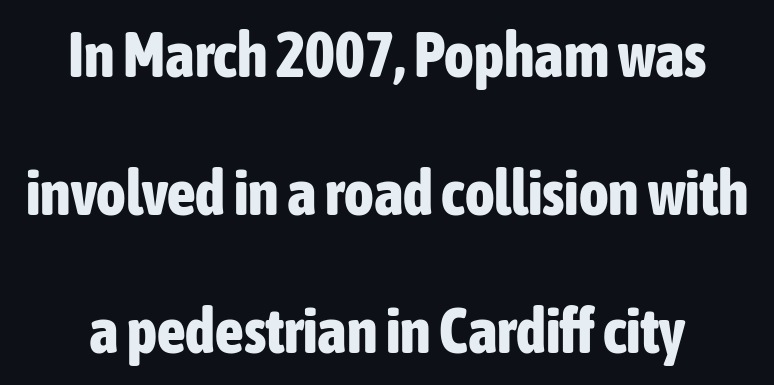
The image shows 63 px bold, condensed sans-serif type, upright; set loose line spacing (2.19x), normal letter spacing, not underlined; low stroke contrast and a medium x-height.
